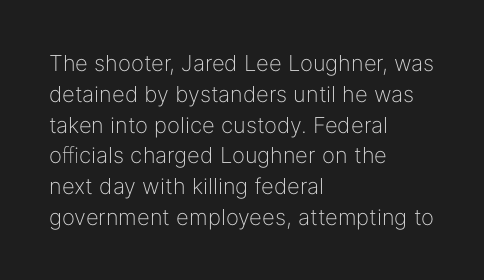
The image shows 22 px text type, upright; set left-aligned, normal line spacing (1.4x), normal letter spacing, not underlined.
